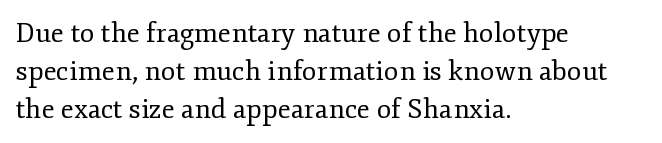
{"italic": "no", "bold": "no", "underline": "no", "align": "left", "line_spacing": "normal", "line_spacing_ratio": 1.4, "letter_spacing": "normal", "letter_spacing_em": 0.0, "glyph_px": 27}
